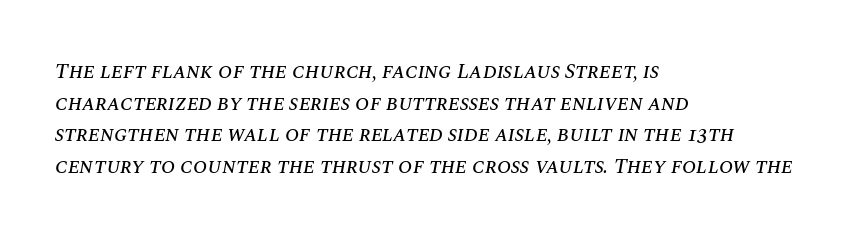
Q: Is the text italic (slanted)? A: Yes, it leans right by about 10 degrees.
Q: Is the text underlined? A: No.
Q: How is the paragraph aligned? A: Left-aligned.
Q: Is the spacing between letters normal or unusually wide? A: Normal.
Q: Is the spacing between lines tight, normal or loose? A: Normal.
